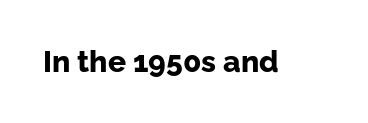
The specimen reads as upright at a glance. In terms of letterform style, serifs are entirely absent. What stands out about the letter spacing? Nothing — it is the standard amount. Chunky letters — that's bold for sure. Proportional: the letters do not fall into vertical columns. Check under the words: just untouched page.
